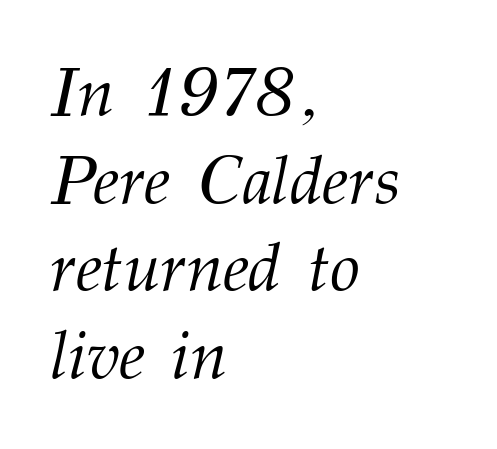
Q: Is the text bold? A: No.
Q: Is the text italic (slanted)? A: Yes, it leans right by about 12 degrees.
Q: Is the typeface a serif or a sans-serif typeface? A: Serif.
Q: Is the text underlined? A: No.
Q: How is the paragraph aligned? A: Left-aligned.
Q: Is the spacing between letters normal or unusually wide? A: Normal.
Q: Is the spacing between lines tight, normal or loose? A: Normal.
Q: Width (condensed, normal, or wide)? A: Normal.
Q: Stroke contrast? A: Medium.
Q: x-height? A: Medium.
Q: Monospaced? A: No.
